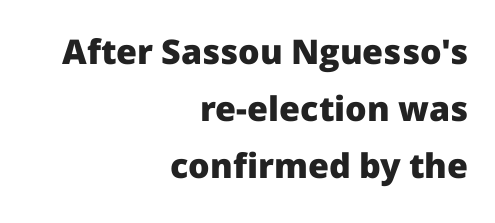
The rendering uses a bold face; every stroke is thick and dark. Line endings align vertically; line beginnings do not. Line spacing here is normal. Varying glyph widths throughout — classic text-font behaviour. The area under the type is left untouched.
